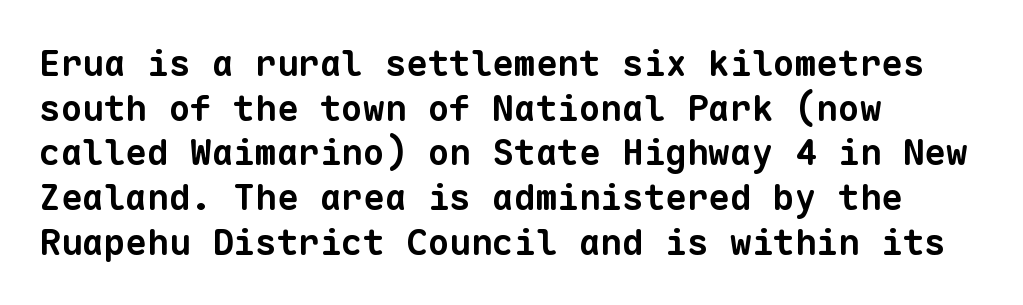
{"serif": "no", "bold": "yes", "weight": "bold", "width": "normal", "stroke_contrast": "low", "x_height": "medium", "monospaced": "yes", "underline": "no", "align": "left", "line_spacing_ratio": 1.24, "letter_spacing": "normal", "letter_spacing_em": 0.0, "glyph_px": 36}
